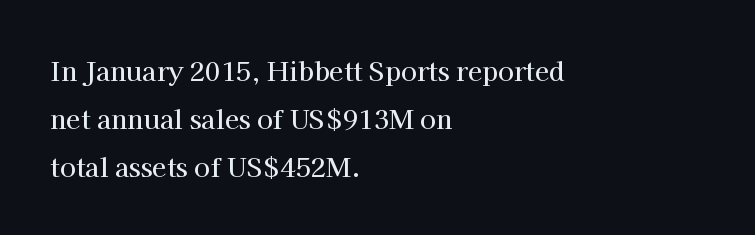
The image shows 26 px text type, upright; set left-aligned, line spacing 1.84x, normal letter spacing, not underlined.
